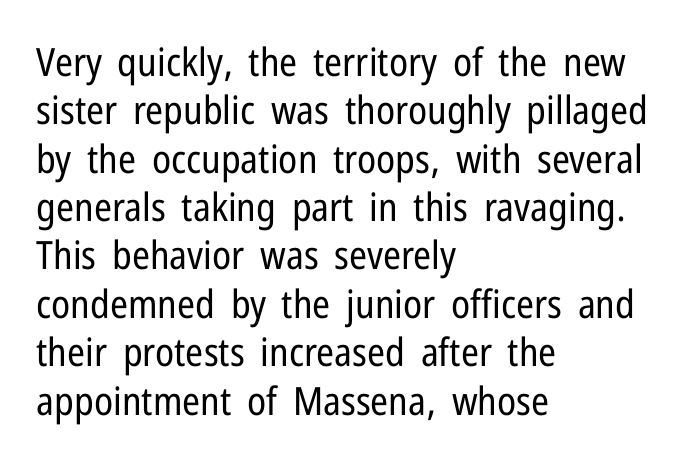
{"serif": "no", "italic": "no", "bold": "no", "weight": "regular", "width": "condensed", "stroke_contrast": "low", "x_height": "medium", "monospaced": "no", "underline": "no", "align": "left", "line_spacing_ratio": 1.24, "letter_spacing": "normal", "letter_spacing_em": 0.0, "glyph_px": 39}
